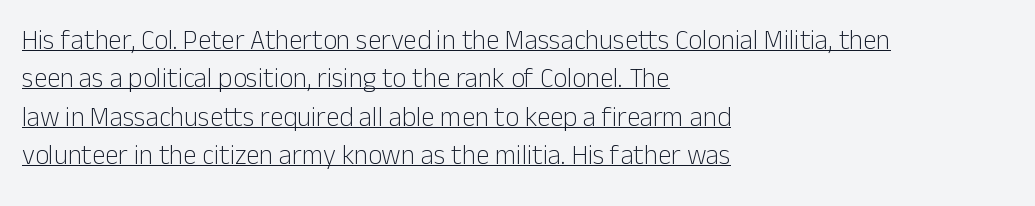
Reading down the column, the eye jumps a familiar distance to each next line. The lines in this sample share a left origin and differ only in where they stop. The font's upright variant was chosen for this text. Compared with undecorated copy, this sample adds a rule below the words. Nobody touched the tracking dial on this one.
